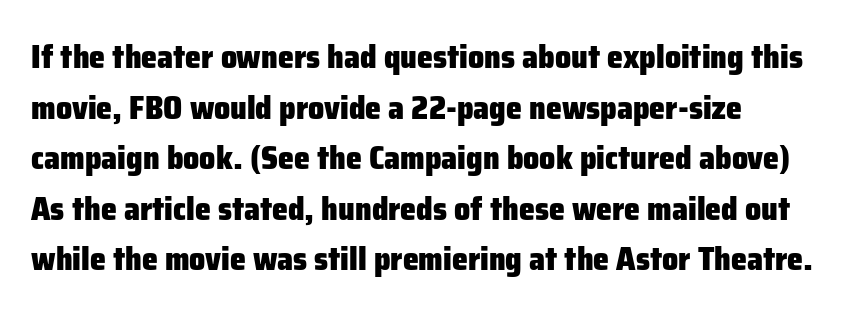
{"serif": "no", "italic": "no", "bold": "yes", "weight": "heavy", "width": "normal", "stroke_contrast": "low", "x_height": "medium", "monospaced": "no", "underline": "no", "line_spacing": "normal", "line_spacing_ratio": 1.58, "letter_spacing": "normal", "letter_spacing_em": 0.0, "glyph_px": 32}
